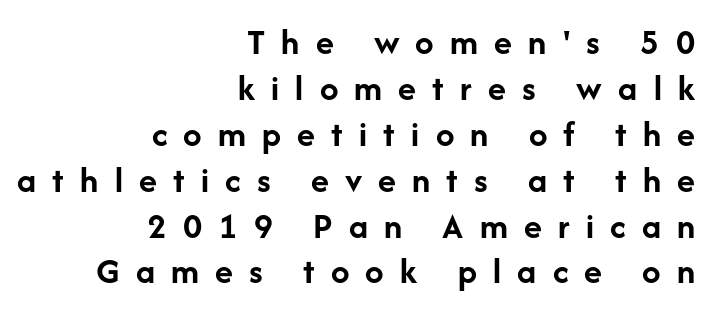
{"serif": "no", "italic": "no", "bold": "yes", "weight": "semibold", "width": "normal", "stroke_contrast": "low", "x_height": "medium", "monospaced": "no", "underline": "no", "align": "right", "line_spacing_ratio": 1.24, "letter_spacing": "wide", "letter_spacing_em": 0.44, "glyph_px": 37}
